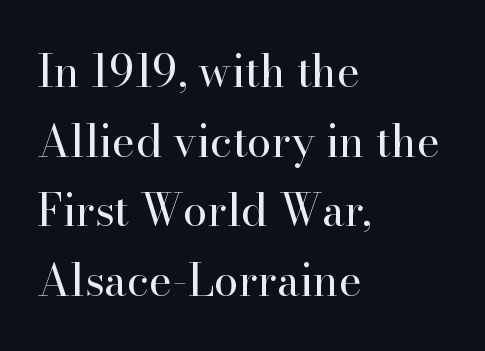
The image shows 44 px regular-weight serif type, upright; set left-aligned, normal line spacing (1.58x), normal letter spacing, not underlined; high stroke contrast and a small x-height.
